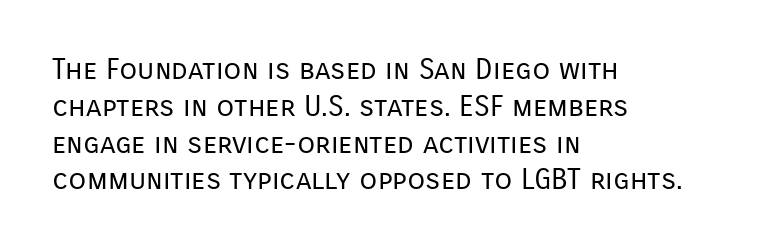
The image shows 29 px regular-weight sans-serif type, upright; set left-aligned, normal line spacing (1.27x), normal letter spacing, not underlined; low stroke contrast and a medium x-height.
